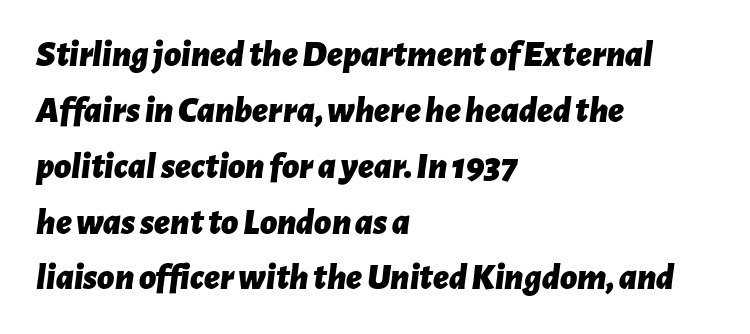
{"italic": "yes", "lean": "right", "slant_degrees": 7, "bold": "yes", "weight": "bold", "width": "normal", "stroke_contrast": "low", "x_height": "medium", "monospaced": "no", "underline": "no", "align": "left", "line_spacing": "normal", "line_spacing_ratio": 1.51, "letter_spacing": "normal", "letter_spacing_em": 0.0, "glyph_px": 37}
